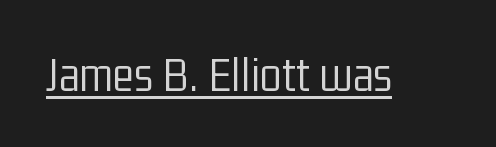
Q: Is the text bold? A: No.
Q: Is the text italic (slanted)? A: No, it is upright.
Q: Is the typeface a serif or a sans-serif typeface? A: Sans-serif.
Q: Is the text underlined? A: Yes.
Q: Is the spacing between letters normal or unusually wide? A: Normal.
Q: Width (condensed, normal, or wide)? A: Condensed.
Q: Stroke contrast? A: Low.
Q: x-height? A: Medium.
Q: Monospaced? A: No.
